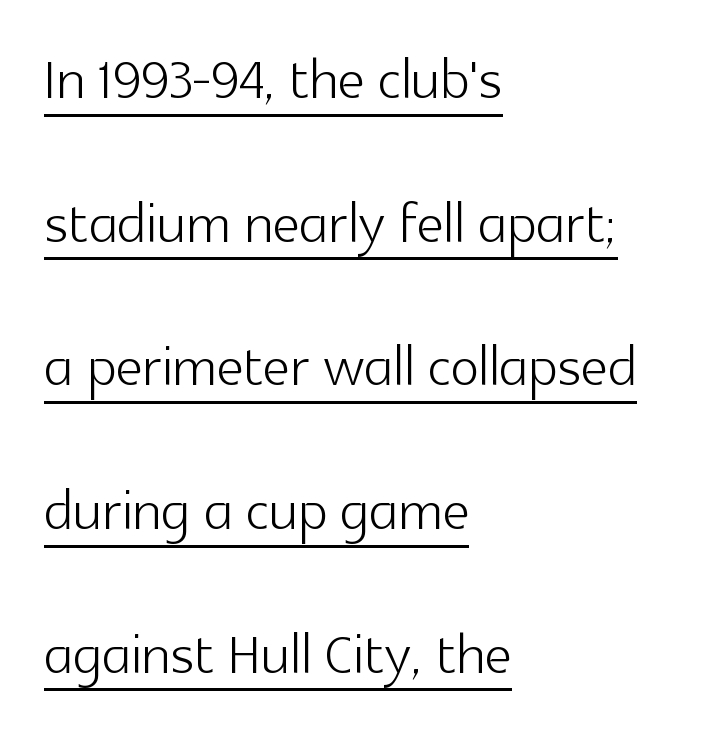
{"serif": "no", "italic": "no", "bold": "no", "weight": "light", "width": "normal", "x_height": "medium", "monospaced": "no", "underline": "yes", "align": "left", "line_spacing_ratio": 1.89, "letter_spacing": "normal", "letter_spacing_em": 0.0, "glyph_px": 76}
